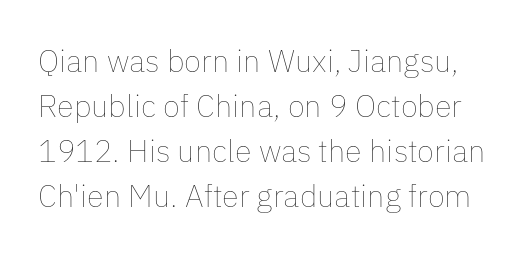
The image shows 31 px thin type, upright; set normal line spacing (1.45x), normal letter spacing, not underlined; low stroke contrast and a medium x-height.
